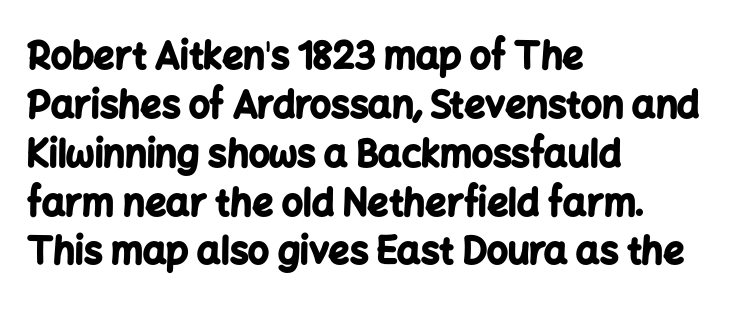
Nothing sits at the stroke ends, so this counts as sans-serif. Every row of glyphs begins at an identical x-position on the left. Compared with typical paragraphs, the rows here are spaced about the same. The face used here is rendered with its standard letterfit.
